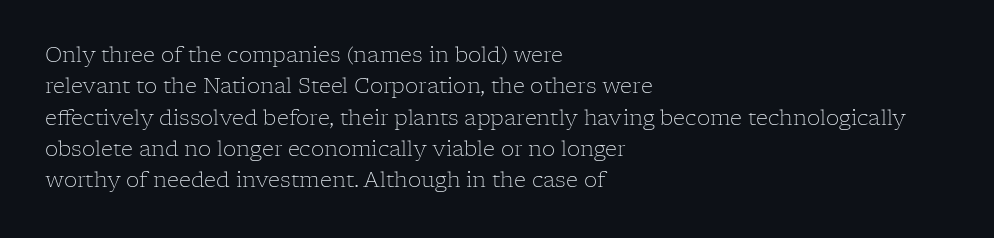
The image shows 21 px text type, upright; set left-aligned, normal line spacing (1.49x), normal letter spacing, not underlined.
